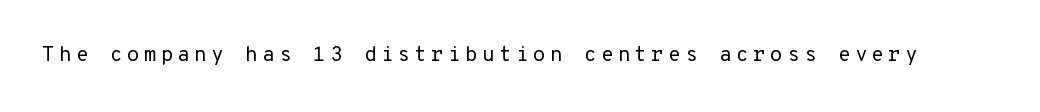
Nope, not italic — everything's standing straight. Weight: regular or lighter. This rendering features lettering with no underline.
